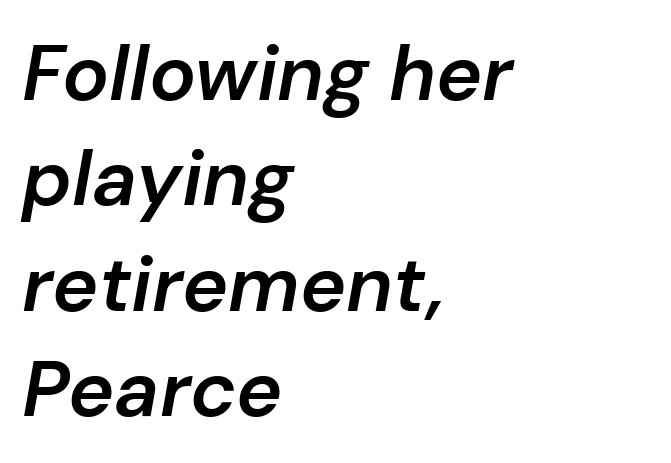
Q: Is the text bold? A: Semi-bold.
Q: Is the text italic (slanted)? A: Yes, it leans right by about 10 degrees.
Q: Is the text underlined? A: No.
Q: How is the paragraph aligned? A: Left-aligned.
Q: Is the spacing between letters normal or unusually wide? A: Normal.
Q: Is the spacing between lines tight, normal or loose? A: Normal.
Q: Width (condensed, normal, or wide)? A: Normal.
Q: Stroke contrast? A: Low.
Q: x-height? A: Medium.
Q: Monospaced? A: No.
